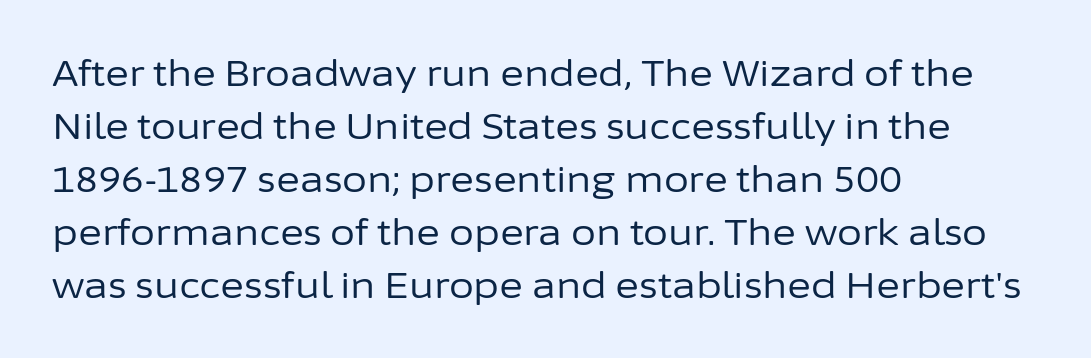
{"serif": "no", "italic": "no", "bold": "no", "weight": "regular", "width": "normal", "stroke_contrast": "low", "x_height": "medium", "monospaced": "no", "underline": "no", "align": "left", "line_spacing": "normal", "line_spacing_ratio": 1.47, "letter_spacing": "normal", "letter_spacing_em": 0.0, "glyph_px": 36}
